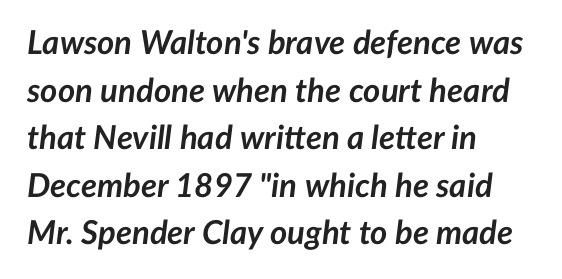
{"italic": "yes", "lean": "right", "slant_degrees": 7, "bold": "yes", "weight": "semibold", "width": "normal", "stroke_contrast": "low", "x_height": "medium", "monospaced": "no", "underline": "no", "align": "left", "line_spacing": "normal", "line_spacing_ratio": 1.44, "letter_spacing": "normal", "letter_spacing_em": 0.0, "glyph_px": 33}
